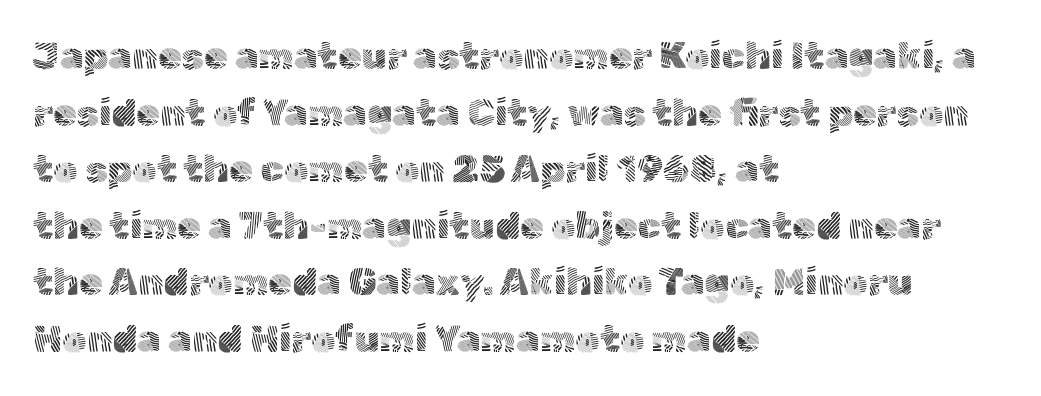
Q: Is the text bold? A: No.
Q: Is the text italic (slanted)? A: No, it is upright.
Q: Is the typeface a serif or a sans-serif typeface? A: Sans-serif.
Q: Is the text underlined? A: No.
Q: How is the paragraph aligned? A: Left-aligned.
Q: Is the spacing between letters normal or unusually wide? A: Normal.
Q: Is the spacing between lines tight, normal or loose? A: Normal.
Q: Width (condensed, normal, or wide)? A: Normal.
Q: x-height? A: Medium.
Q: Monospaced? A: No.
